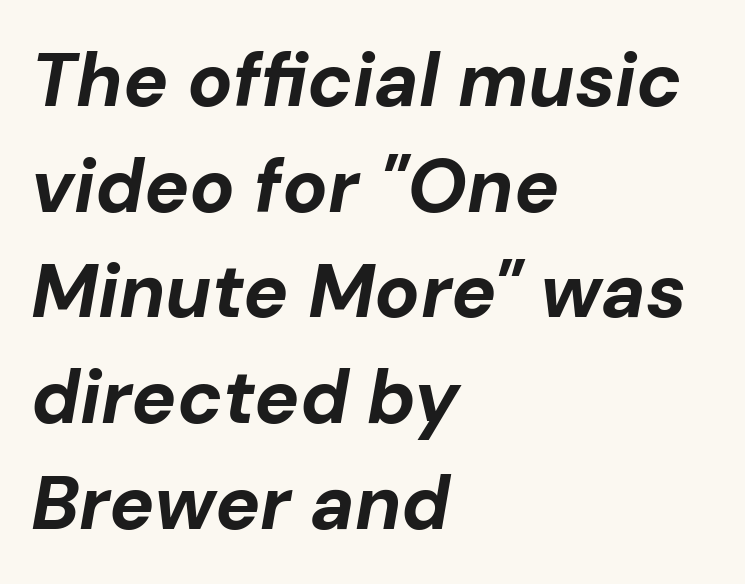
{"italic": "yes", "lean": "right", "slant_degrees": 10, "bold": "yes", "weight": "bold", "width": "normal", "stroke_contrast": "low", "x_height": "medium", "monospaced": "no", "underline": "no", "align": "left", "line_spacing": "normal", "line_spacing_ratio": 1.41, "letter_spacing": "normal", "letter_spacing_em": 0.0, "glyph_px": 75}
